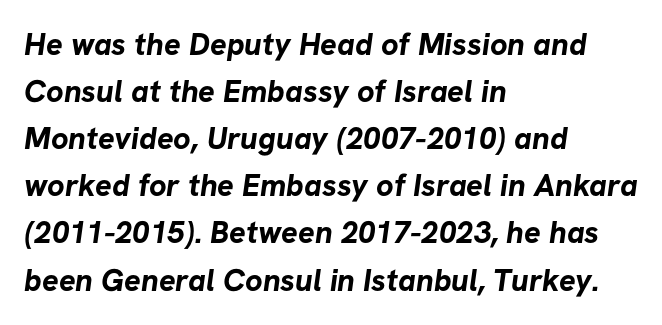
The image shows 31 px bold sans-serif type; set left-aligned, normal line spacing (1.52x), normal letter spacing, not underlined; low stroke contrast and a medium x-height.
